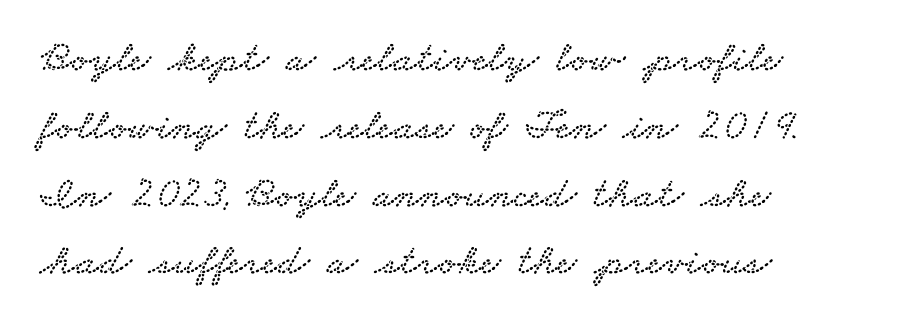
Regarding leading, the lines here are spaced in the standard way. Beneath every word, the page is bare. The passage shown is typed in a proportional face where columns would drift. The setting favours the left margin, as ordinary paragraphs usually do. Students, note that the glyphs here touch the page at normal intervals.
